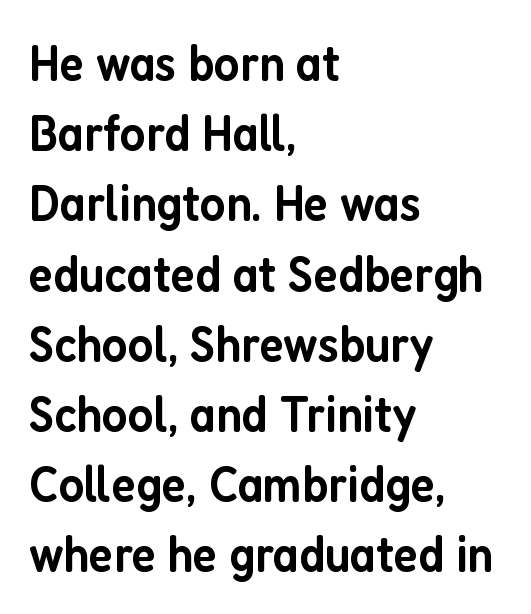
Character widths vary here, with narrow letters taking less room than wide ones. Characters remain perfectly vertical along every line. Underlining? Definitely not there. How are the letters spaced? Ordinarily, with no added tracking.
